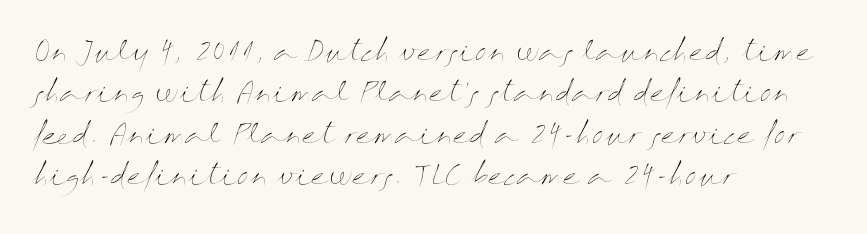
{"bold": "no", "underline": "no", "align": "left", "line_spacing": "normal", "line_spacing_ratio": 1.59, "letter_spacing": "normal", "letter_spacing_em": 0.0, "glyph_px": 26}
